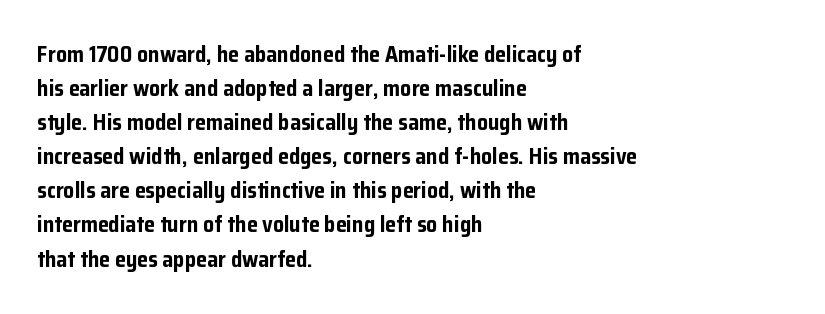
{"italic": "no", "bold": "yes", "underline": "no", "align": "left", "line_spacing": "normal", "line_spacing_ratio": 1.55, "letter_spacing": "normal", "letter_spacing_em": 0.0, "glyph_px": 22}
